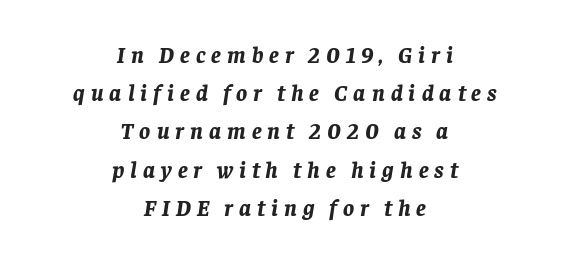
Q: Is the text bold? A: Yes.
Q: Is the text italic (slanted)? A: Yes, it leans right by about 8 degrees.
Q: Is the text underlined? A: No.
Q: How is the paragraph aligned? A: Centered.
Q: Is the spacing between letters normal or unusually wide? A: Unusually wide.
Q: Is the spacing between lines tight, normal or loose? A: Normal.
